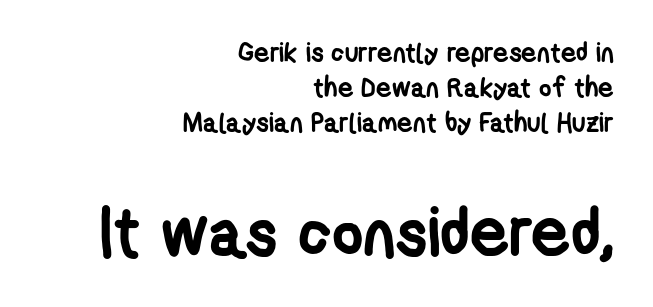
The image shows 68 px semibold, condensed sans-serif type; set right-aligned, normal line spacing (1.3x), normal letter spacing, not underlined; the second (bottom) block is 2.52x larger; low stroke contrast and a medium x-height.
